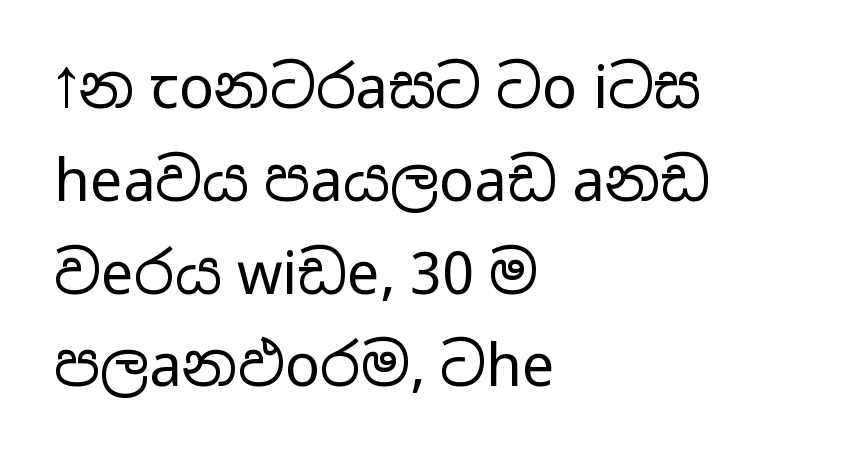
{"serif": "no", "italic": "no", "bold": "no", "weight": "regular", "width": "wide", "stroke_contrast": "low", "x_height": "medium", "monospaced": "no", "underline": "no", "align": "left", "line_spacing": "normal", "line_spacing_ratio": 1.6, "letter_spacing": "normal", "letter_spacing_em": 0.0, "glyph_px": 58}
